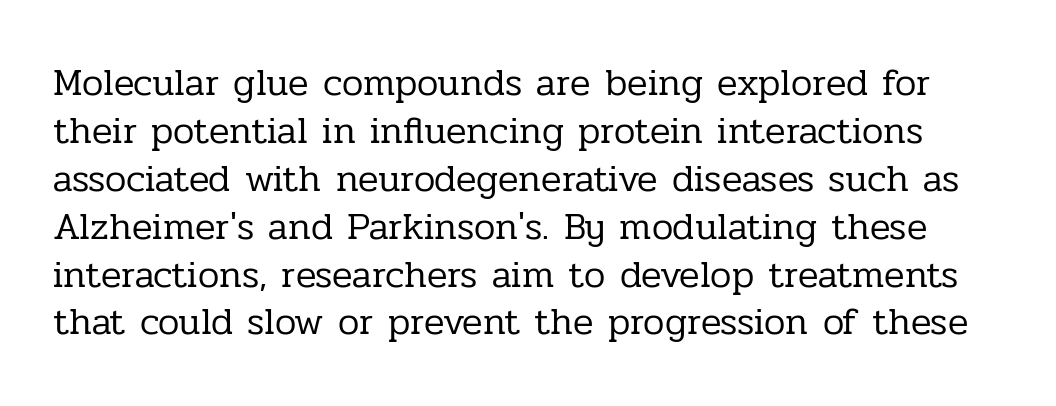
Q: Is the text bold? A: No.
Q: Is the text italic (slanted)? A: No, it is upright.
Q: Is the typeface a serif or a sans-serif typeface? A: Serif.
Q: Is the text underlined? A: No.
Q: Is the spacing between letters normal or unusually wide? A: Normal.
Q: Is the spacing between lines tight, normal or loose? A: Normal.
Q: Width (condensed, normal, or wide)? A: Normal.
Q: Stroke contrast? A: Low.
Q: x-height? A: Medium.
Q: Monospaced? A: No.
